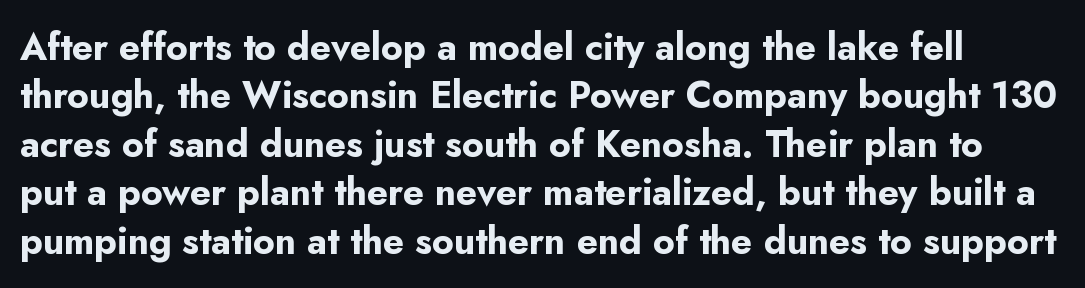
{"serif": "no", "italic": "no", "bold": "yes", "weight": "bold", "width": "normal", "stroke_contrast": "low", "x_height": "small", "monospaced": "no", "underline": "no", "line_spacing": "normal", "line_spacing_ratio": 1.31, "letter_spacing": "normal", "letter_spacing_em": 0.0, "glyph_px": 37}
